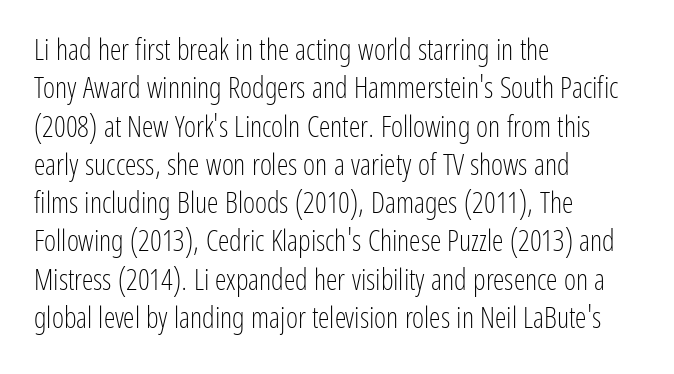
The image shows 29 px light, condensed sans-serif type, upright; set left-aligned, normal line spacing (1.32x), normal letter spacing, not underlined; low stroke contrast and a medium x-height.
